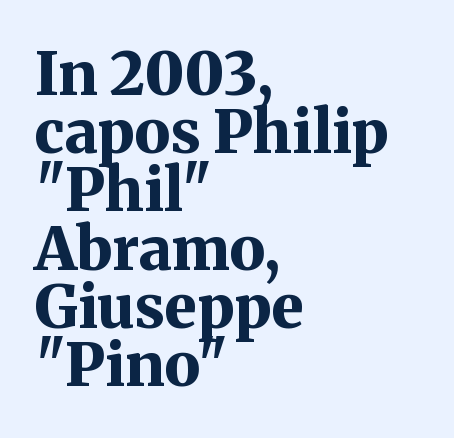
The image shows 60 px bold serif type, upright; set left-aligned, tight line spacing (0.97x), normal letter spacing, not underlined; medium stroke contrast and a medium x-height.
